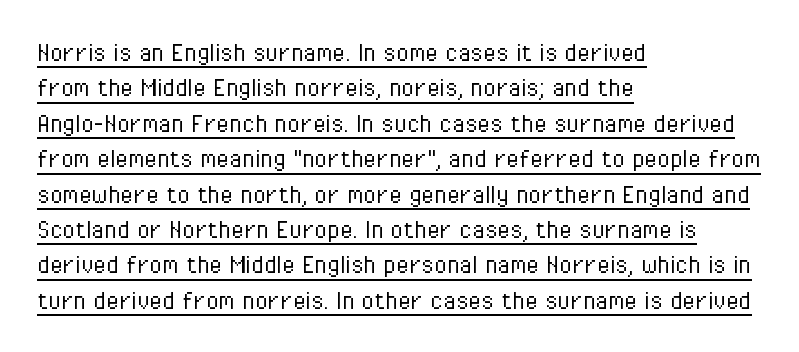
Q: Is the text bold? A: No.
Q: Is the text italic (slanted)? A: No, it is upright.
Q: Is the typeface a serif or a sans-serif typeface? A: Sans-serif.
Q: Is the text underlined? A: Yes.
Q: How is the paragraph aligned? A: Left-aligned.
Q: Is the spacing between letters normal or unusually wide? A: Normal.
Q: Width (condensed, normal, or wide)? A: Condensed.
Q: Stroke contrast? A: Low.
Q: x-height? A: Medium.
Q: Monospaced? A: No.
